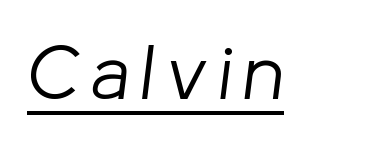
{"italic": "yes", "lean": "right", "slant_degrees": 8, "bold": "no", "weight": "light", "width": "normal", "stroke_contrast": "low", "x_height": "medium", "monospaced": "no", "underline": "yes", "glyph_px": 77}
